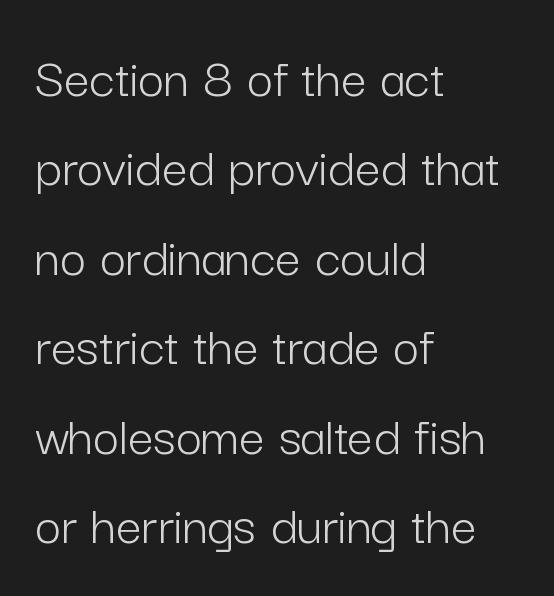
In terms of leading, this rendering sits right in the middle. Posture: straight, roman, zero tilt. Notice how the passage keeps a crisp vertical edge on the left only. The strokes carry an ordinary text weight at most.
